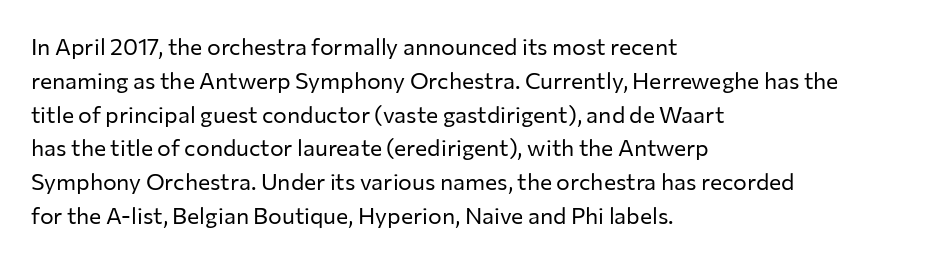
The image shows 23 px text type, upright; set left-aligned, normal line spacing (1.47x), normal letter spacing, not underlined.
